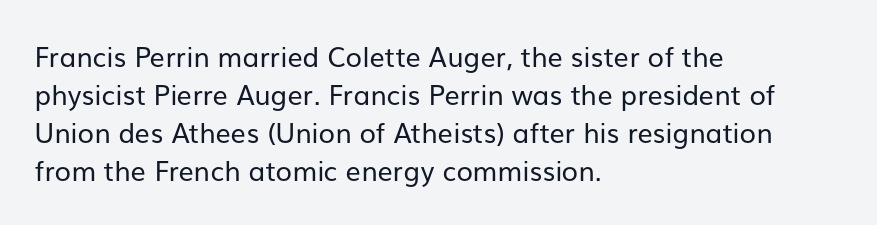
Q: Is the text bold? A: No.
Q: Is the text italic (slanted)? A: No, it is upright.
Q: Is the text underlined? A: No.
Q: How is the paragraph aligned? A: Left-aligned.
Q: Is the spacing between letters normal or unusually wide? A: Normal.
Q: Is the spacing between lines tight, normal or loose? A: Normal.
